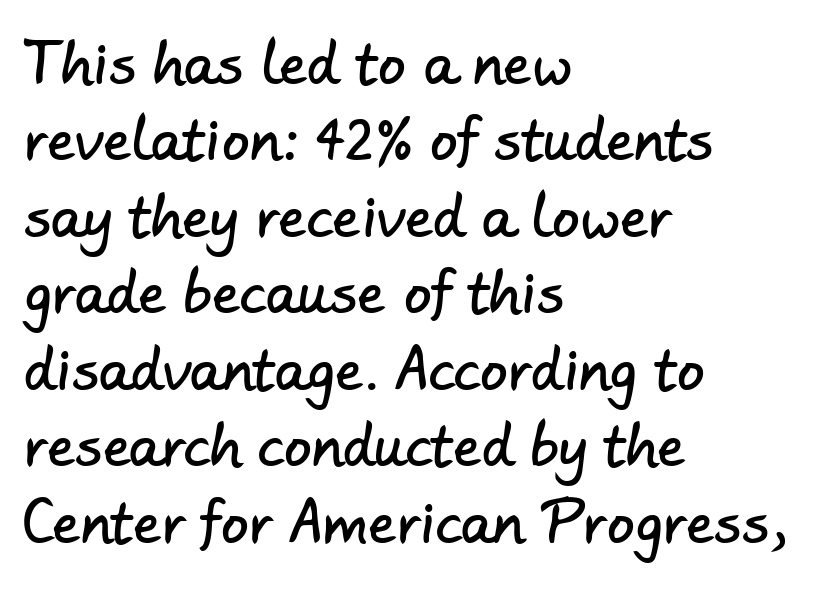
The image shows 55 px sans-serif type; set left-aligned, normal line spacing (1.39x), normal letter spacing, not underlined; low stroke contrast and a small x-height.
